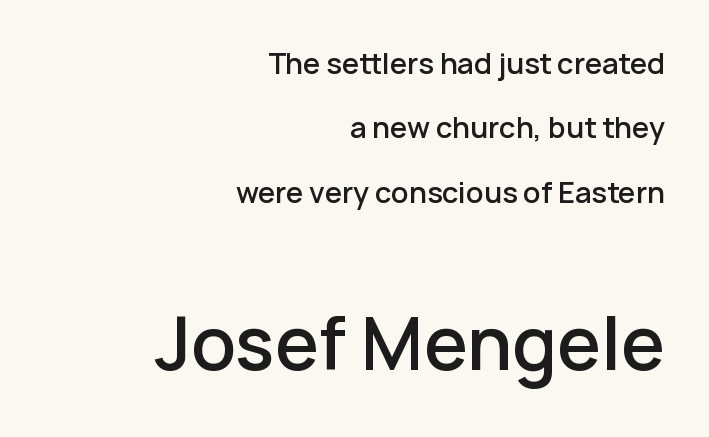
Decoration check: the copy has no underline. Which chunk is bigger? The second one — the bottom block dwarfs the top. Nothing sits at the stroke ends, so this counts as sans-serif. Which margin do the lines hug? The right one — the left edge is uneven.
